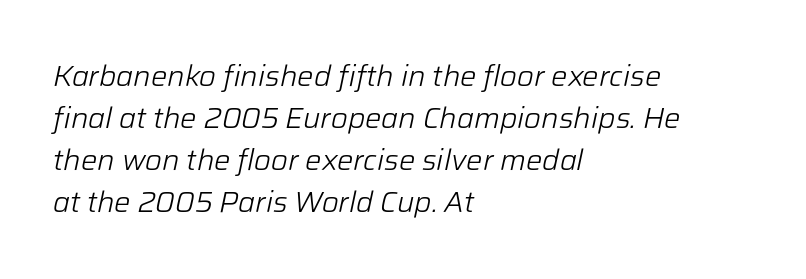
The image shows 29 px light type, italic (leaning right); set left-aligned, normal line spacing (1.45x), normal letter spacing, not underlined; low stroke contrast and a medium x-height.
